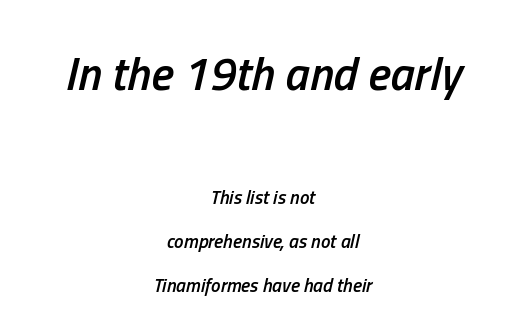
The image shows 47 px semibold, condensed type, italic (leaning right); set centered, loose line spacing (2.31x), normal letter spacing, not underlined; the first (top) block is 2.47x larger; low stroke contrast and a medium x-height.
